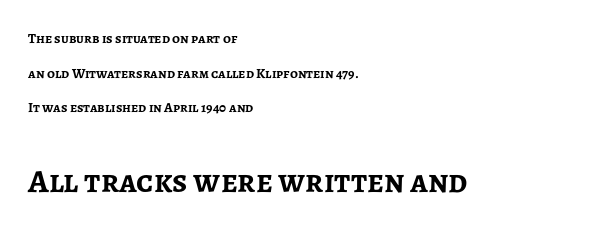
{"serif": "no", "italic": "no", "bold": "yes", "weight": "semibold", "width": "normal", "stroke_contrast": "low", "x_height": "medium", "monospaced": "no", "underline": "no", "align": "left", "line_spacing": "loose", "line_spacing_ratio": 2.47, "letter_spacing": "normal", "letter_spacing_em": 0.0, "larger_block": "second", "size_ratio": 2.36, "glyph_px": 33}
